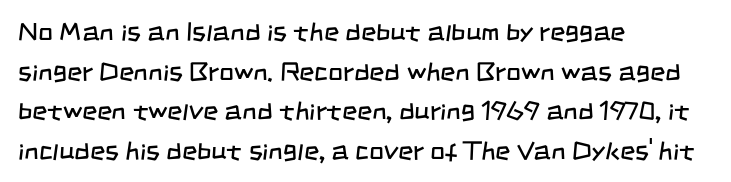
The image shows 26 px text type; set left-aligned, normal line spacing (1.52x), normal letter spacing, not underlined.
